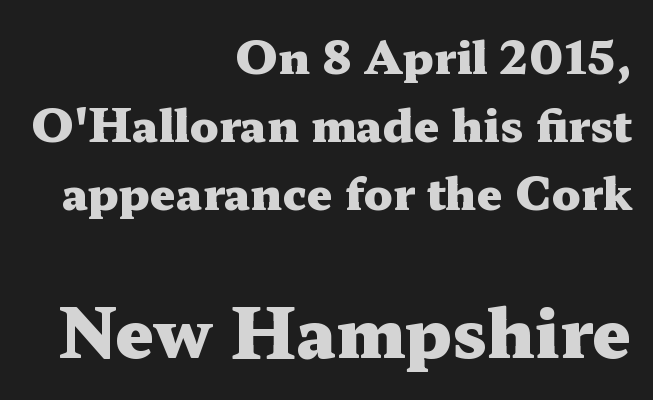
{"serif": "yes", "italic": "no", "bold": "yes", "weight": "heavy", "width": "wide", "stroke_contrast": "medium", "x_height": "medium", "monospaced": "no", "underline": "no", "align": "right", "line_spacing": "normal", "line_spacing_ratio": 1.51, "letter_spacing": "normal", "letter_spacing_em": 0.0, "larger_block": "second", "size_ratio": 1.51, "glyph_px": 68}
